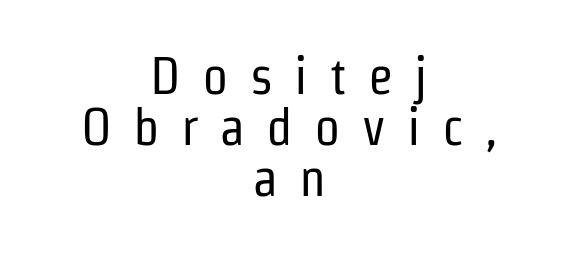
The image shows 52 px regular-weight, condensed sans-serif type, upright; set centered, tight line spacing (0.98x), unusually wide letter spacing (+0.41 em), not underlined; low stroke contrast and a medium x-height.
